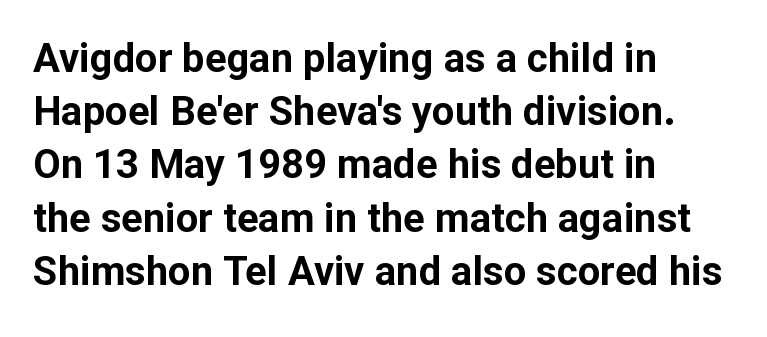
Q: Is the text bold? A: Yes.
Q: Is the text italic (slanted)? A: No, it is upright.
Q: Is the typeface a serif or a sans-serif typeface? A: Sans-serif.
Q: Is the text underlined? A: No.
Q: How is the paragraph aligned? A: Left-aligned.
Q: Is the spacing between letters normal or unusually wide? A: Normal.
Q: Is the spacing between lines tight, normal or loose? A: Normal.
Q: Width (condensed, normal, or wide)? A: Normal.
Q: Stroke contrast? A: Low.
Q: x-height? A: Medium.
Q: Monospaced? A: No.
